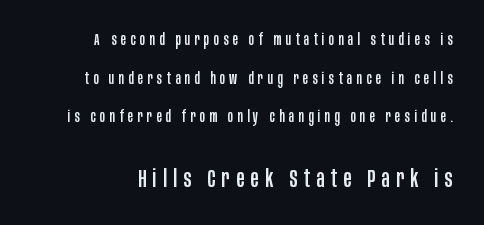
Does extra space separate the letters? Yes, quite a lot of it. The block sitting lower on the canvas is the one with enlarged characters. The lettering holds an erect, upright posture throughout. These lines stand farther apart than default settings would place them.
